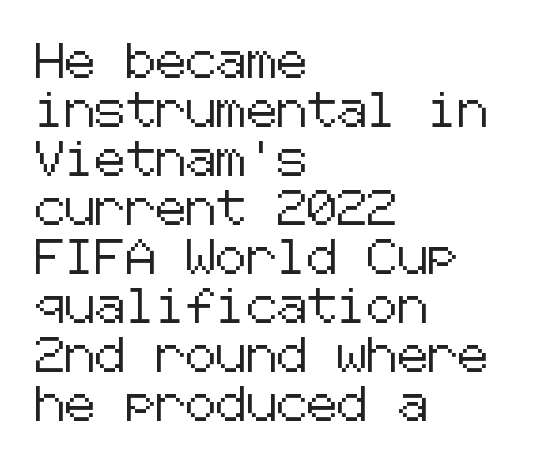
Q: Is the text italic (slanted)? A: No, it is upright.
Q: Is the typeface a serif or a sans-serif typeface? A: Sans-serif.
Q: Is the text underlined? A: No.
Q: How is the paragraph aligned? A: Left-aligned.
Q: Is the spacing between letters normal or unusually wide? A: Normal.
Q: Is the spacing between lines tight, normal or loose? A: Normal.
Q: Width (condensed, normal, or wide)? A: Normal.
Q: Stroke contrast? A: Low.
Q: x-height? A: Medium.
